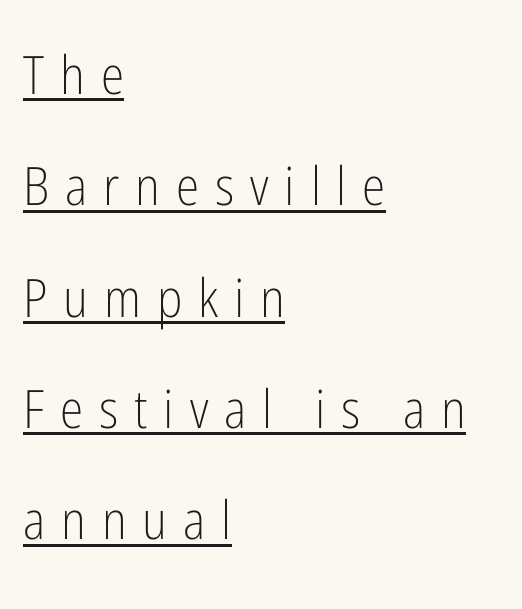
Check the space under the baseline: a stroke is drawn there. If you drew a line through each stem, it would be perfectly vertical. The font is comparable to plain body text, perhaps lighter. Characters follow at a spacing far wider than the type designer built in.
